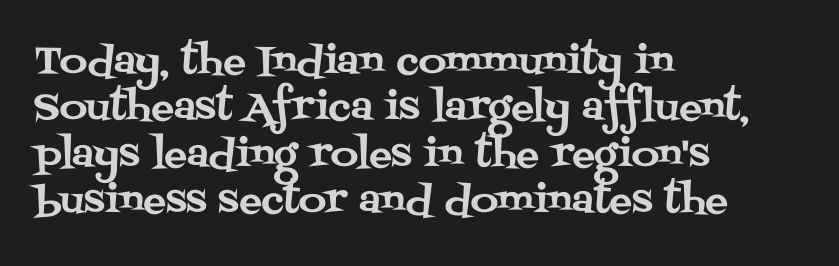
Q: Is the text italic (slanted)? A: No, it is upright.
Q: Is the typeface a serif or a sans-serif typeface? A: Serif.
Q: Is the text underlined? A: No.
Q: How is the paragraph aligned? A: Left-aligned.
Q: Is the spacing between letters normal or unusually wide? A: Normal.
Q: Width (condensed, normal, or wide)? A: Normal.
Q: Stroke contrast? A: Medium.
Q: x-height? A: Large.
Q: Monospaced? A: No.
